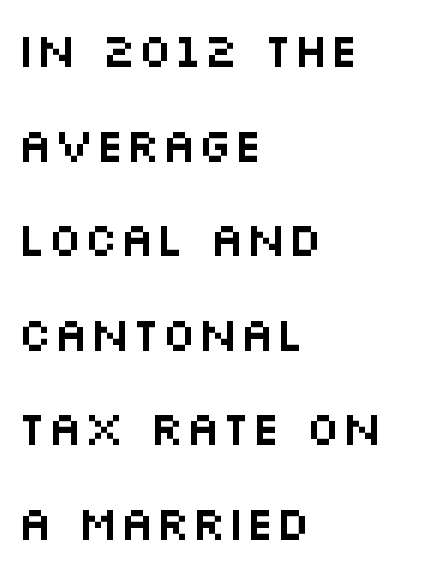
Every stem runs plumb, perpendicular to the baseline. The tracking reads as untouched default to a designer's eye. Honestly, there is no underline to notice here at all. Character widths vary here, with narrow letters taking less room than wide ones. The lines are quadded left.
